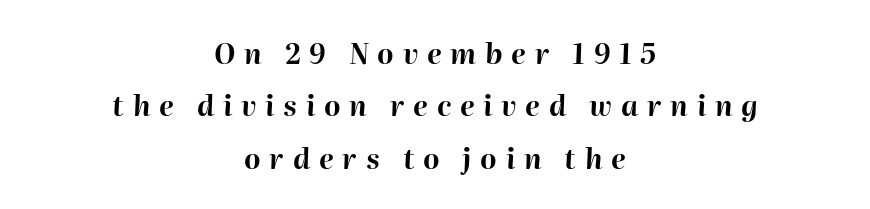
Q: Is the text bold? A: Yes.
Q: Is the text italic (slanted)? A: Yes, it leans right by about 2 degrees.
Q: Is the text underlined? A: No.
Q: How is the paragraph aligned? A: Centered.
Q: Is the spacing between letters normal or unusually wide? A: Unusually wide.
Q: Width (condensed, normal, or wide)? A: Normal.
Q: Stroke contrast? A: High.
Q: x-height? A: Medium.
Q: Monospaced? A: No.
